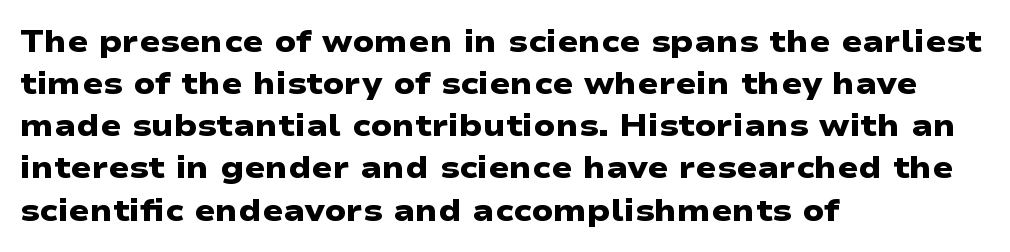
{"serif": "no", "bold": "yes", "weight": "heavy", "width": "wide", "stroke_contrast": "low", "x_height": "medium", "monospaced": "no", "underline": "no", "align": "left", "line_spacing": "normal", "line_spacing_ratio": 1.36, "letter_spacing": "normal", "letter_spacing_em": 0.0, "glyph_px": 31}
